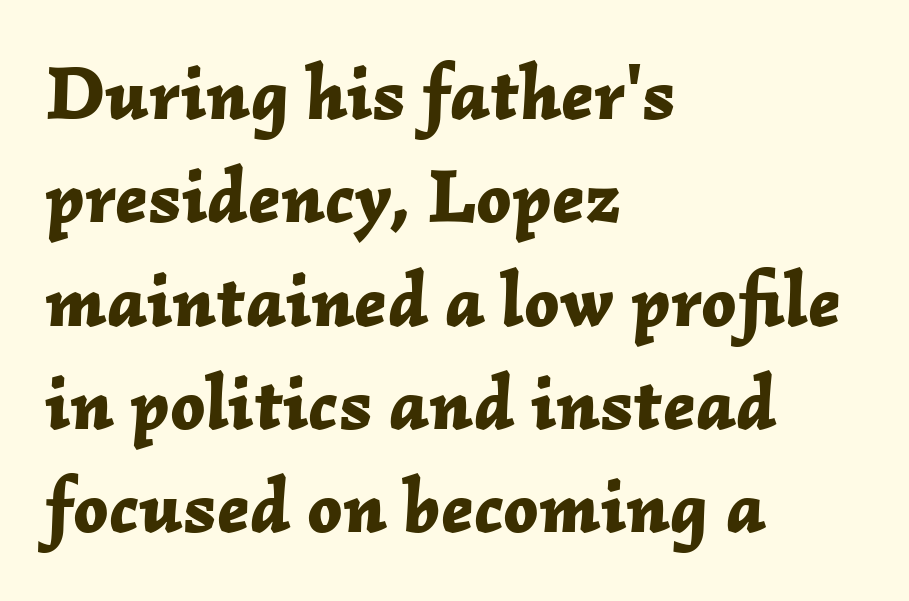
The image shows 76 px bold type, italic (leaning right); set left-aligned, normal line spacing (1.36x), normal letter spacing, not underlined; low stroke contrast and a medium x-height.
